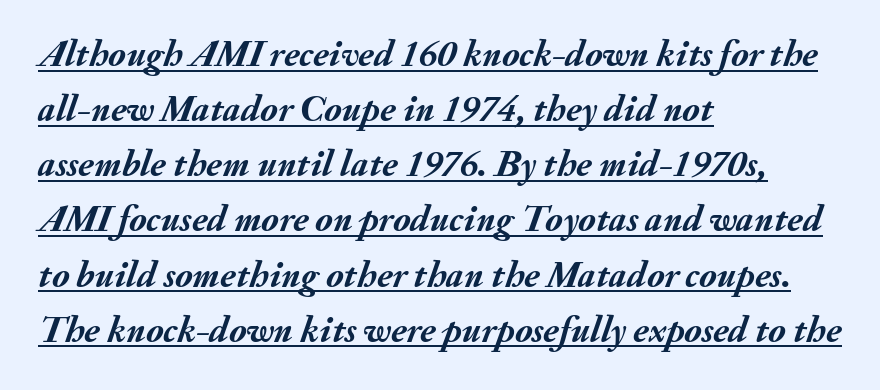
The lines are quadded left. Underline: present. What stands out about the letter spacing? Nothing — it is the standard amount. These lines carry a lot of weight — the face is fully bold. The space between consecutive lines is moderate. The text carries the slant typical of an italic or oblique font.
